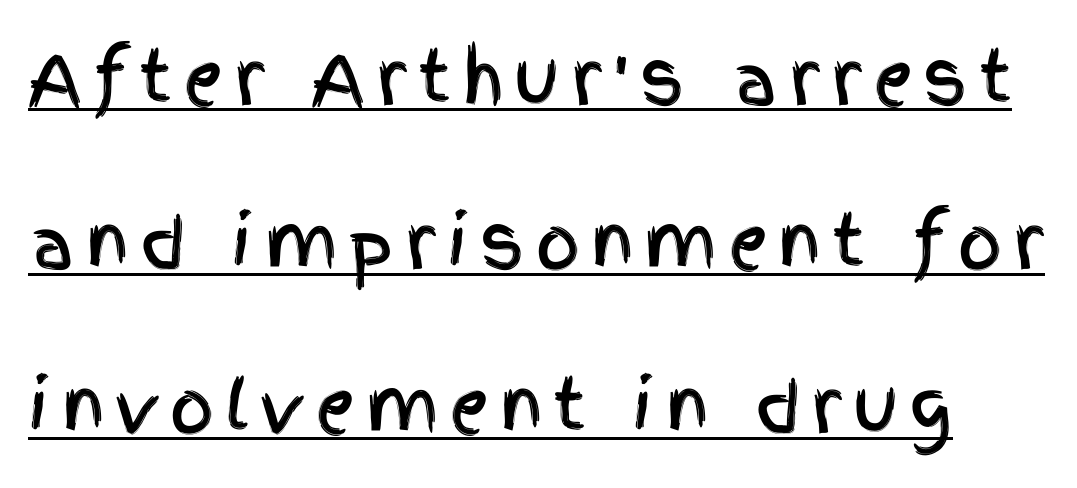
Q: Is the text italic (slanted)? A: No, it is upright.
Q: Is the typeface a serif or a sans-serif typeface? A: Sans-serif.
Q: Is the text underlined? A: Yes.
Q: Is the spacing between lines tight, normal or loose? A: Loose.
Q: Width (condensed, normal, or wide)? A: Condensed.
Q: x-height? A: Large.
Q: Monospaced? A: No.
